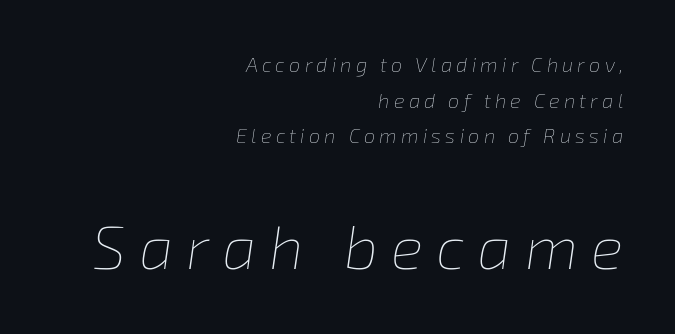
The face used here has a pronounced slope to its letters. No chunkiness to these letters — they're not bold. Here the second block reads like a headline and the first like body copy. Has an underline been added? It has not. One-word summary of the alignment: right. Students, note that the glyphs here are deliberately spaced far apart.
